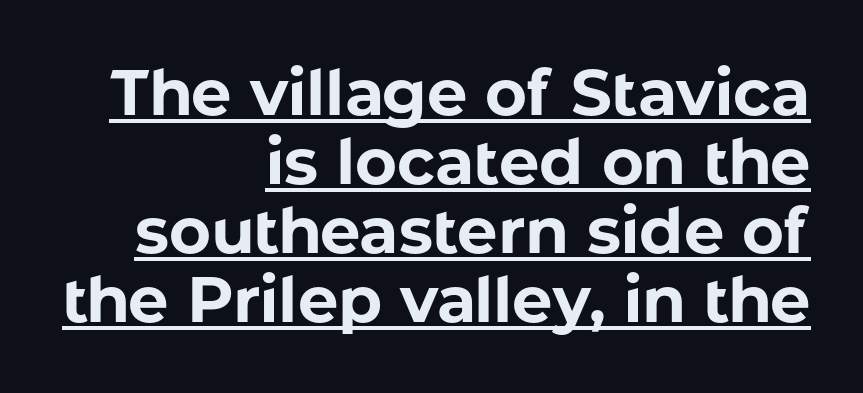
The image shows 64 px bold sans-serif type, upright; set right-aligned, tight line spacing (1.08x), normal letter spacing, underlined; low stroke contrast and a medium x-height.
